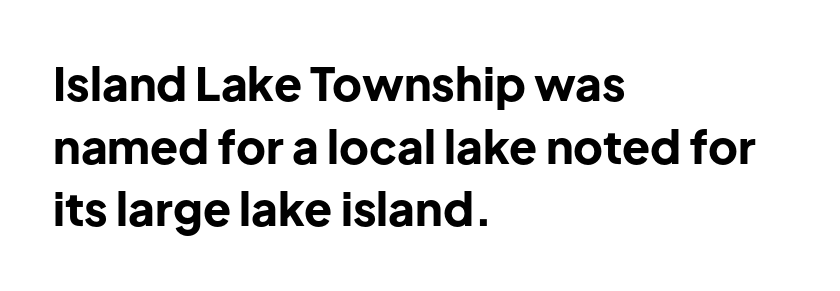
The image shows 46 px bold sans-serif type, upright; set left-aligned, normal line spacing (1.36x), normal letter spacing, not underlined; low stroke contrast and a medium x-height.
